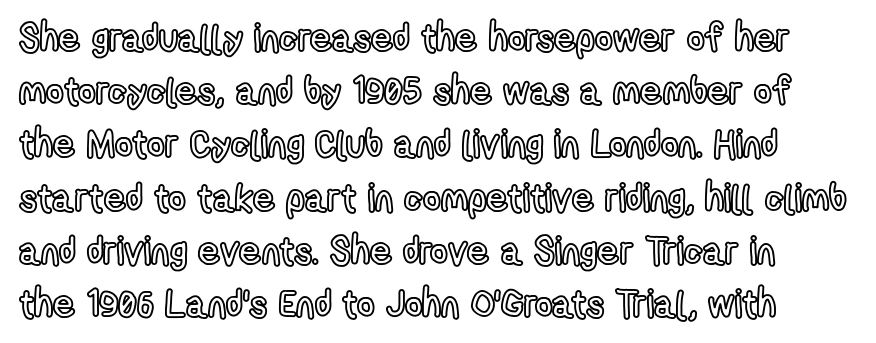
The letters stand upright; this is a roman face. These lines sit exactly where default settings would place them. These lines are rendered in a variable-pitch font. The type is set solid horizontally, with unmodified tracking. Words float on clear page, feet unadorned.
